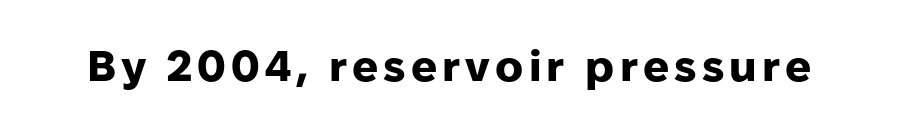
Q: Is the text bold? A: Yes.
Q: Is the text italic (slanted)? A: No, it is upright.
Q: Is the typeface a serif or a sans-serif typeface? A: Sans-serif.
Q: Is the text underlined? A: No.
Q: Width (condensed, normal, or wide)? A: Normal.
Q: Stroke contrast? A: Low.
Q: x-height? A: Medium.
Q: Monospaced? A: No.
